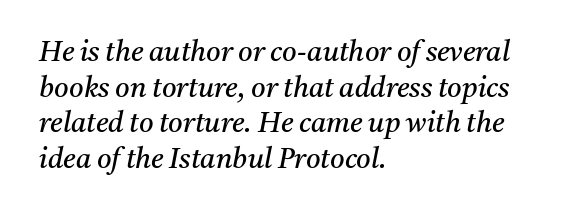
{"serif": "yes", "italic": "yes", "lean": "right", "slant_degrees": 11, "bold": "no", "weight": "regular", "width": "normal", "stroke_contrast": "medium", "x_height": "medium", "monospaced": "no", "underline": "no", "align": "left", "line_spacing": "normal", "line_spacing_ratio": 1.27, "letter_spacing": "normal", "letter_spacing_em": 0.0, "glyph_px": 28}
